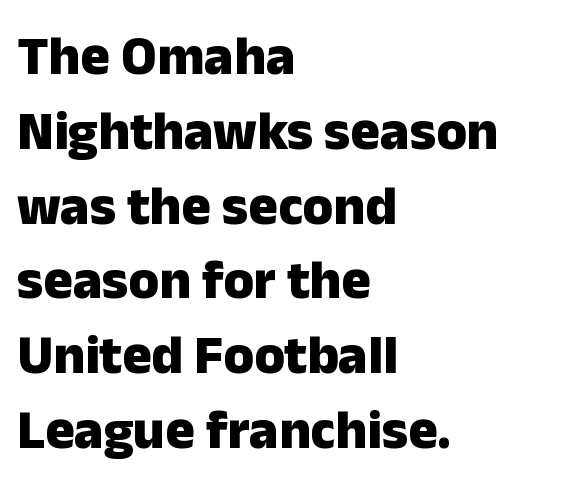
Check the space under the baseline: it is left empty. Here the designer chose a conventional face with non-uniform glyph widths. These lines sit exactly where default settings would place them. Font category for this specimen: sans-serif.
